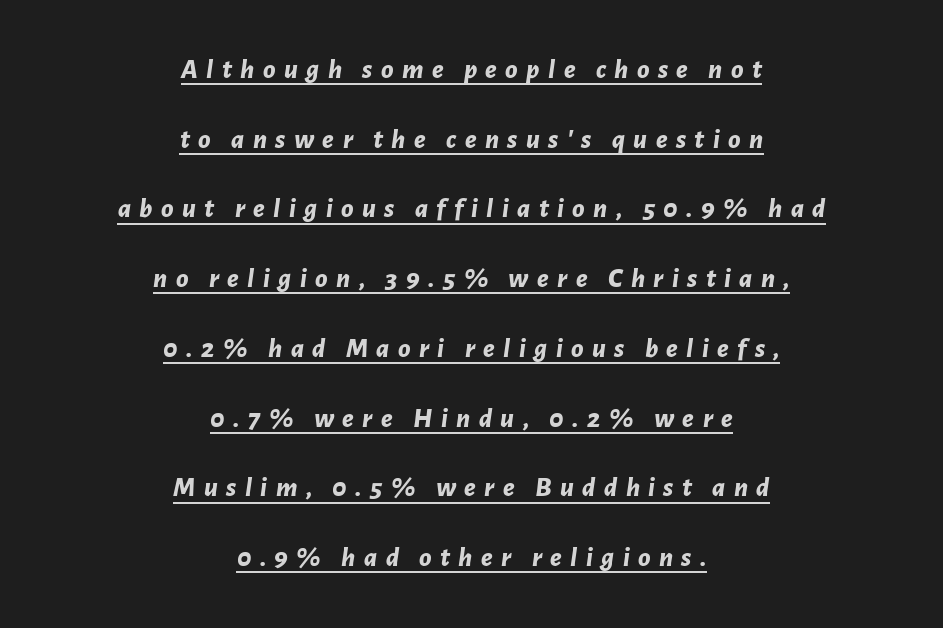
This rendering uses center alignment, leaving both contours irregular but symmetric. The passage shown has open, widely tracked lettering throughout. The face used here is proportionally spaced, like ordinary book or web type. Every letter is thick-stroked: bold, no question. The typesetter has applied underlining to the passage shown.
